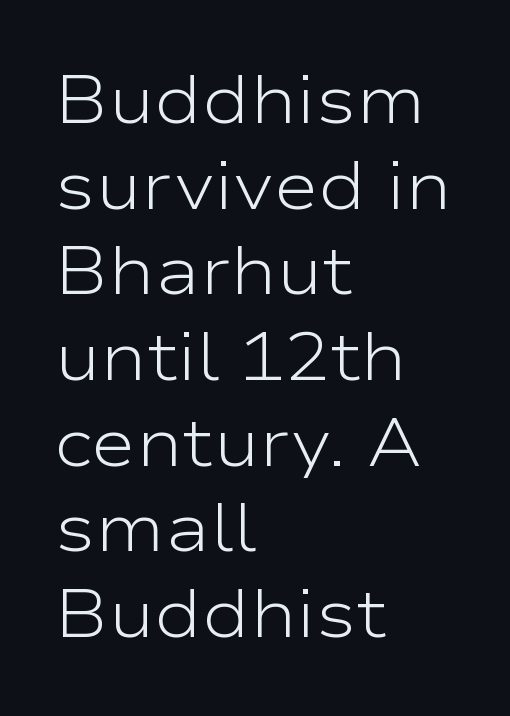
You could not count columns in this text — the font is proportionally spaced. The rendering uses a moderate line-height, typical for paragraphs. Each word holds together tightly as a unit, with standard inter-letter gaps. Characters remain perfectly vertical along every line. This reads as an unemphasized weight, regular at the heaviest. Examine the stroke ends and you'll find no serifs.
